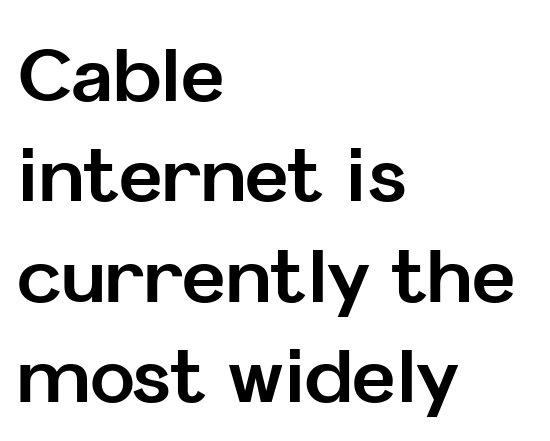
Q: Is the text bold? A: Yes.
Q: Is the text italic (slanted)? A: No, it is upright.
Q: Is the typeface a serif or a sans-serif typeface? A: Sans-serif.
Q: Is the text underlined? A: No.
Q: How is the paragraph aligned? A: Left-aligned.
Q: Is the spacing between letters normal or unusually wide? A: Normal.
Q: Is the spacing between lines tight, normal or loose? A: Normal.
Q: Width (condensed, normal, or wide)? A: Normal.
Q: Stroke contrast? A: Low.
Q: x-height? A: Medium.
Q: Monospaced? A: No.
